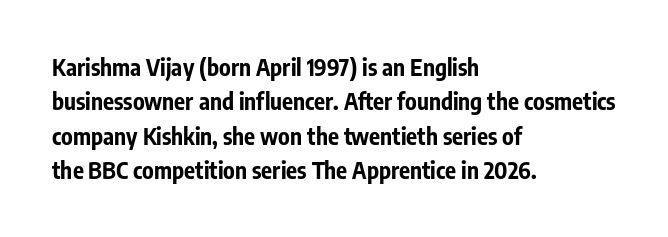
The image shows 23 px bold type, upright; set left-aligned, normal line spacing (1.49x), normal letter spacing, not underlined.
